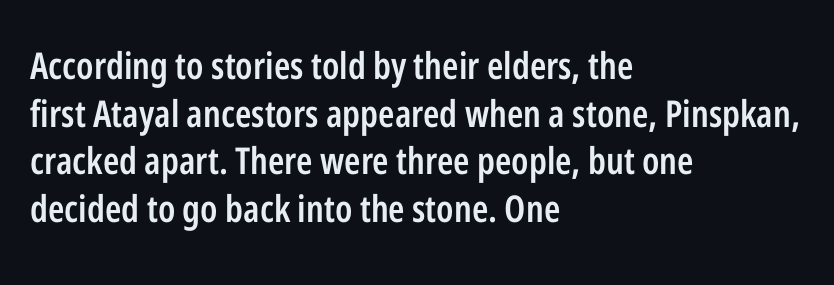
{"serif": "no", "italic": "no", "bold": "semi", "weight": "semibold", "width": "condensed", "stroke_contrast": "low", "x_height": "medium", "monospaced": "no", "underline": "no", "align": "left", "line_spacing": "normal", "line_spacing_ratio": 1.29, "letter_spacing": "normal", "letter_spacing_em": 0.0, "glyph_px": 37}
